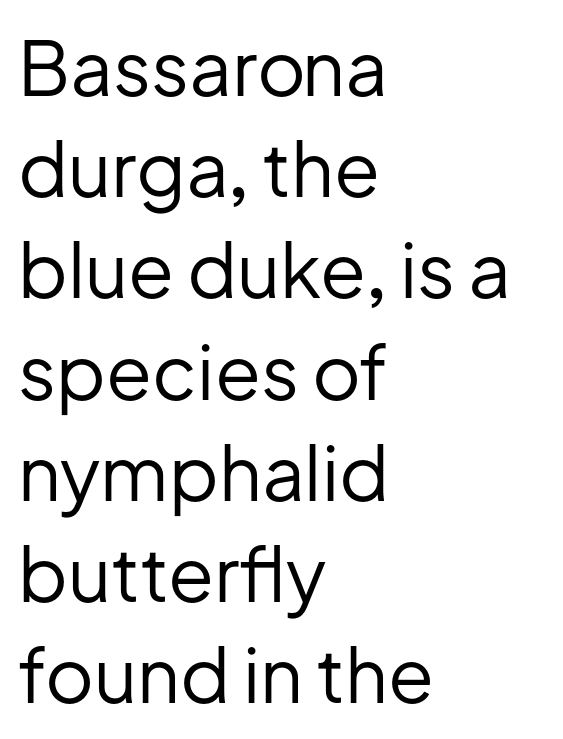
The image shows 75 px regular-weight sans-serif type, upright; set left-aligned, normal line spacing (1.35x), normal letter spacing, not underlined; low stroke contrast and a medium x-height.
